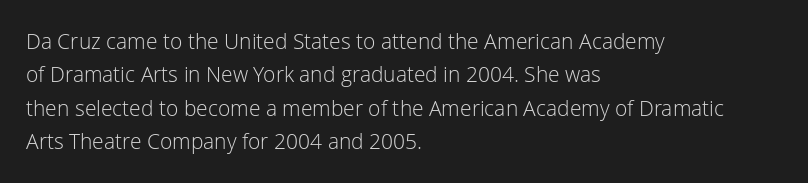
The image shows 21 px text type, upright; set left-aligned, normal line spacing (1.59x), normal letter spacing, not underlined.
